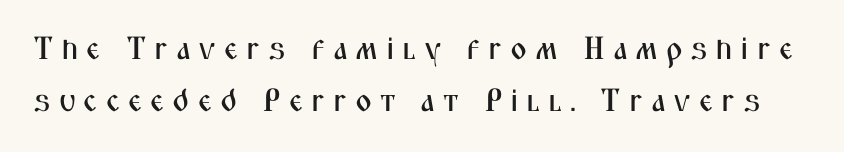
{"serif": "no", "italic": "no", "width": "condensed", "stroke_contrast": "medium", "x_height": "medium", "monospaced": "no", "underline": "no", "line_spacing": "normal", "line_spacing_ratio": 1.64, "letter_spacing": "wide", "letter_spacing_em": 0.24, "glyph_px": 32}
